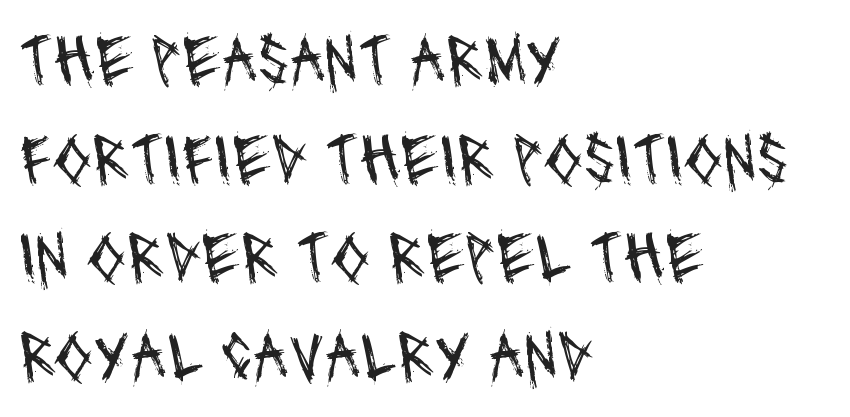
Q: Is the text bold? A: No.
Q: Is the typeface a serif or a sans-serif typeface? A: Sans-serif.
Q: Is the text underlined? A: No.
Q: How is the paragraph aligned? A: Left-aligned.
Q: Is the spacing between letters normal or unusually wide? A: Normal.
Q: Is the spacing between lines tight, normal or loose? A: Normal.
Q: Width (condensed, normal, or wide)? A: Condensed.
Q: Stroke contrast? A: Medium.
Q: x-height? A: Large.
Q: Monospaced? A: No.
